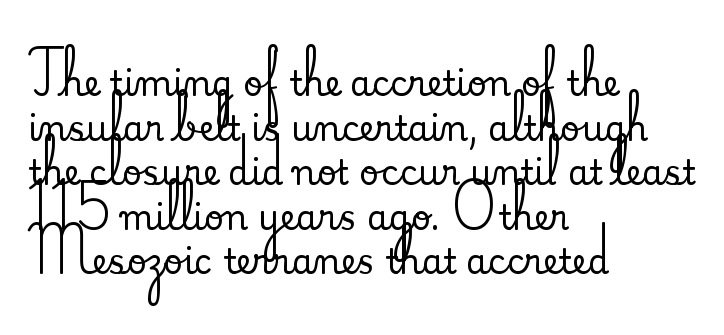
The image shows 34 px serif type, upright; set left-aligned, normal line spacing (1.31x), normal letter spacing, not underlined; medium stroke contrast and a small x-height.
